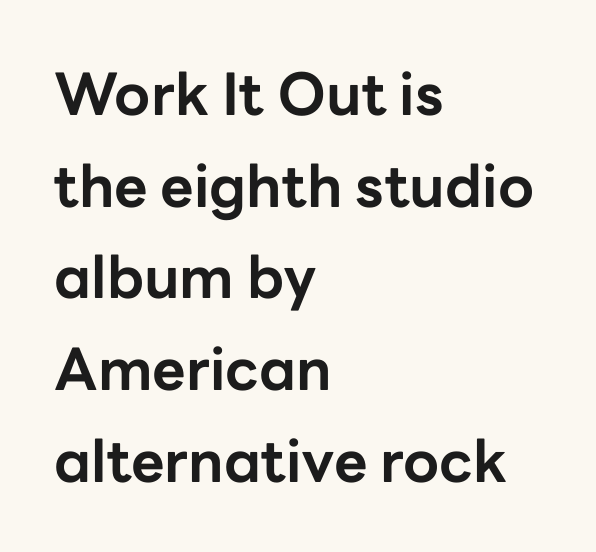
{"serif": "no", "italic": "no", "bold": "yes", "weight": "bold", "width": "normal", "stroke_contrast": "low", "x_height": "medium", "monospaced": "no", "underline": "no", "align": "left", "line_spacing": "normal", "line_spacing_ratio": 1.58, "letter_spacing": "normal", "letter_spacing_em": 0.0, "glyph_px": 58}
